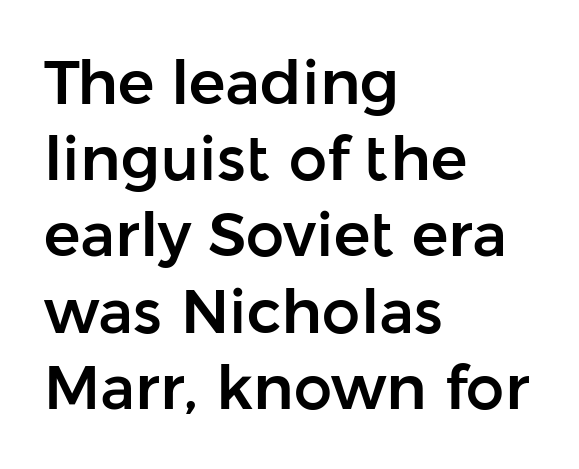
Q: Is the text italic (slanted)? A: No, it is upright.
Q: Is the typeface a serif or a sans-serif typeface? A: Sans-serif.
Q: Is the text underlined? A: No.
Q: How is the paragraph aligned? A: Left-aligned.
Q: Is the spacing between letters normal or unusually wide? A: Normal.
Q: Is the spacing between lines tight, normal or loose? A: Normal.
Q: Width (condensed, normal, or wide)? A: Normal.
Q: Stroke contrast? A: Low.
Q: x-height? A: Medium.
Q: Monospaced? A: No.
